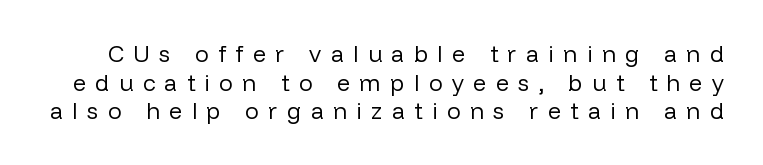
The image shows 23 px text type, upright; set line spacing 1.24x, unusually wide letter spacing (+0.41 em), not underlined.
